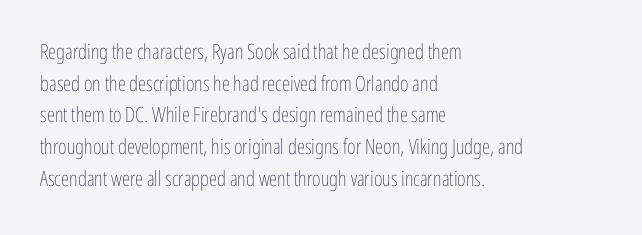
{"italic": "no", "bold": "no", "underline": "no", "align": "left", "line_spacing": "normal", "line_spacing_ratio": 1.51, "letter_spacing": "normal", "letter_spacing_em": 0.0, "glyph_px": 21}
